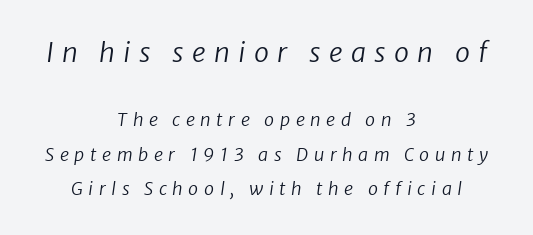
Compared with typical body copy, the letter spacing here is much looser. Typesetter's note — upper block bumped up in size, lower block left smaller. The passage shown stacks its lines with a broad gap. One-word summary of the alignment: center. Summary of weight: not heavy and not bold. Bare-footed words on every line.
